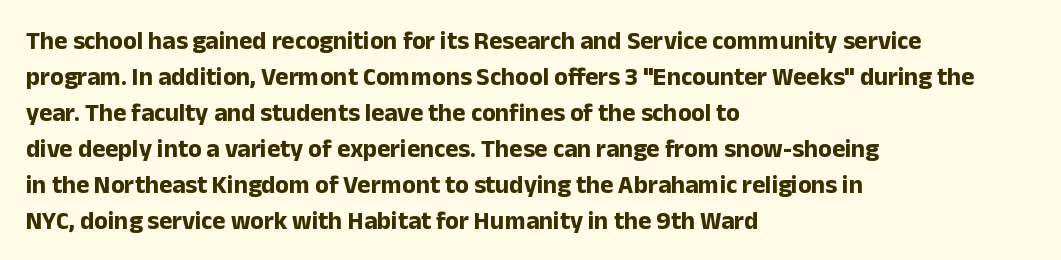
Q: Is the text bold? A: Yes.
Q: Is the text italic (slanted)? A: No, it is upright.
Q: Is the text underlined? A: No.
Q: How is the paragraph aligned? A: Left-aligned.
Q: Is the spacing between letters normal or unusually wide? A: Normal.
Q: Is the spacing between lines tight, normal or loose? A: Normal.
